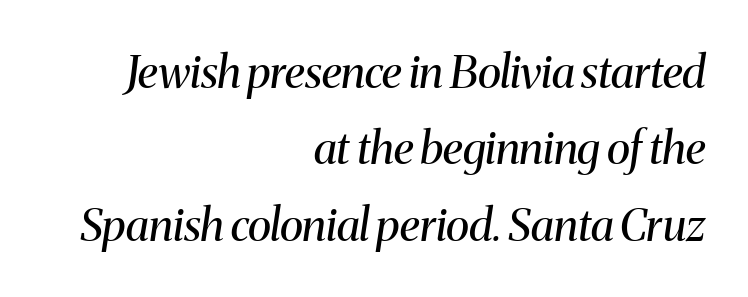
Q: Is the text bold? A: No.
Q: Is the text italic (slanted)? A: Yes, it leans right by about 8 degrees.
Q: Is the typeface a serif or a sans-serif typeface? A: Serif.
Q: Is the text underlined? A: No.
Q: How is the paragraph aligned? A: Right-aligned.
Q: Is the spacing between letters normal or unusually wide? A: Normal.
Q: Is the spacing between lines tight, normal or loose? A: Normal.
Q: Width (condensed, normal, or wide)? A: Normal.
Q: Stroke contrast? A: Medium.
Q: x-height? A: Medium.
Q: Monospaced? A: No.
